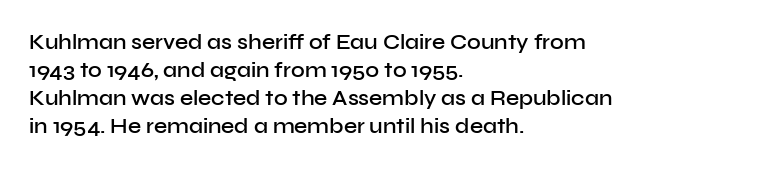
The axis of the letterforms is exactly vertical. The block of text has a typical density, with ordinary space between rows. Plain, unruled lines of type. Slightly chunky letters — semibold, I'd say, not full bold. Left-aligned paragraph, ragged on the right.
